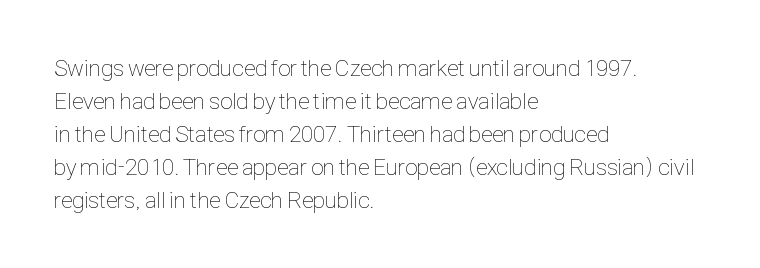
Q: Is the text bold? A: No.
Q: Is the text italic (slanted)? A: No, it is upright.
Q: Is the text underlined? A: No.
Q: How is the paragraph aligned? A: Left-aligned.
Q: Is the spacing between letters normal or unusually wide? A: Normal.
Q: Is the spacing between lines tight, normal or loose? A: Normal.
